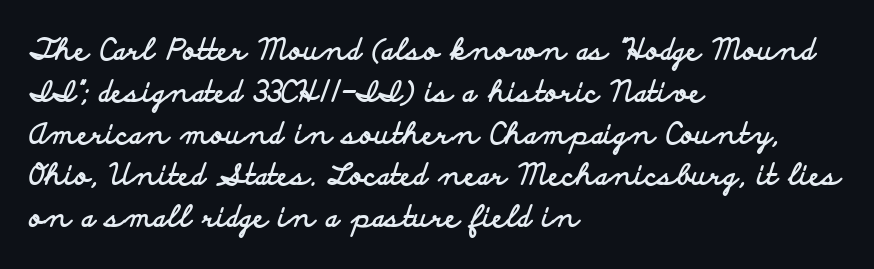
Between one letter and the next there's only the usual sliver of space. Observe the absence of serifs on each vertical stroke in this sample. A typesetter would call this proportional, since set widths differ per character.
